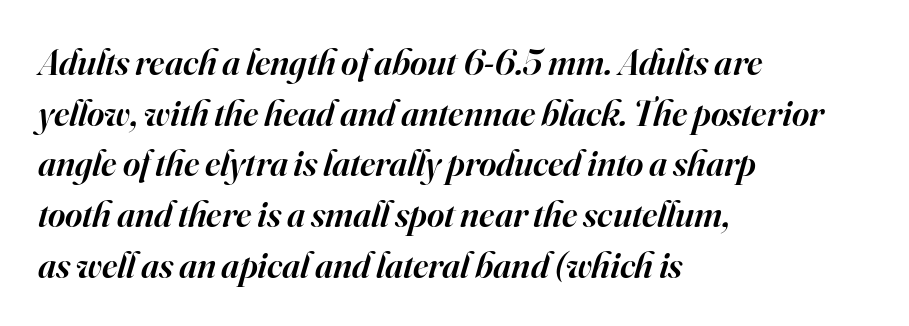
The glyphs look as if they've been sheared to an angle. Heft: intermediate — a semibold. One glance says typical: line gaps are just what's usual. The typesetter chose a ragged-right arrangement here. Little horizontal feet cap the strokes, marking this as serif type. The gap between lines stays unmarked.
